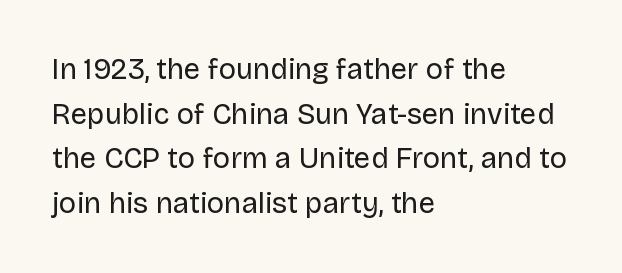
The image shows 29 px regular-weight sans-serif type, upright; set left-aligned, normal line spacing (1.54x), normal letter spacing, not underlined; low stroke contrast and a large x-height.
